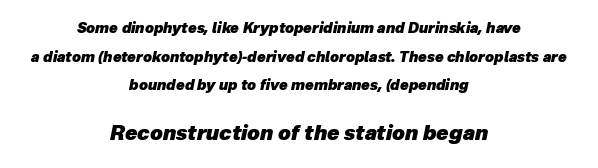
Q: Is the text bold? A: Yes.
Q: Is the text italic (slanted)? A: Yes, it leans right by about 12 degrees.
Q: Is the text underlined? A: No.
Q: How is the paragraph aligned? A: Centered.
Q: Is the spacing between letters normal or unusually wide? A: Normal.
Q: Is the spacing between lines tight, normal or loose? A: Loose.
Q: Which block of text is set in a larger size, the first (top) or the second (bottom)? A: The second (bottom) one.
